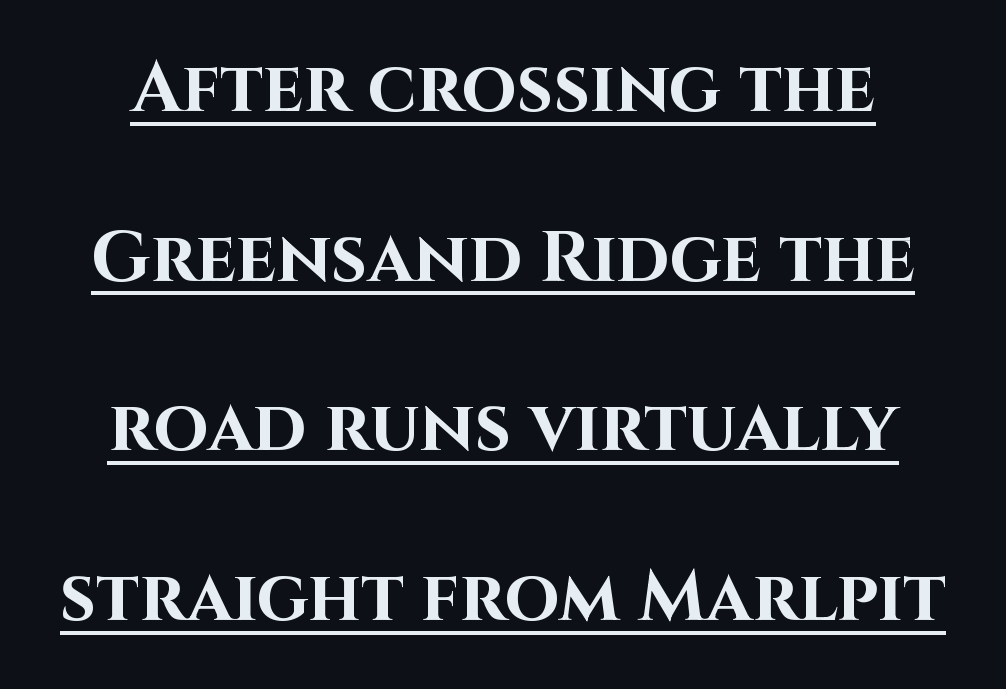
The image shows 71 px bold sans-serif type, upright; set loose line spacing (2.39x), normal letter spacing, underlined; high stroke contrast and a large x-height.
